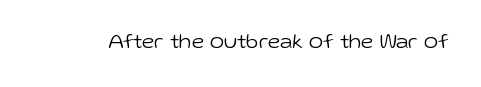
The image shows 22 px text type, upright; set normal letter spacing, not underlined.
